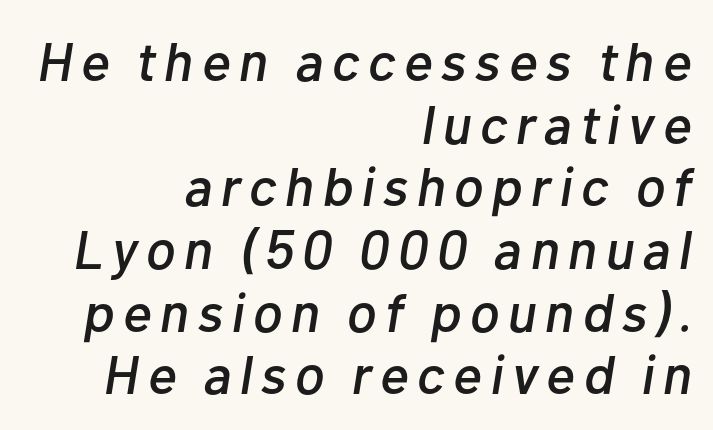
The image shows 55 px text type, italic (leaning right); set right-aligned, tight line spacing (1.14x), not underlined; low stroke contrast and a medium x-height.
